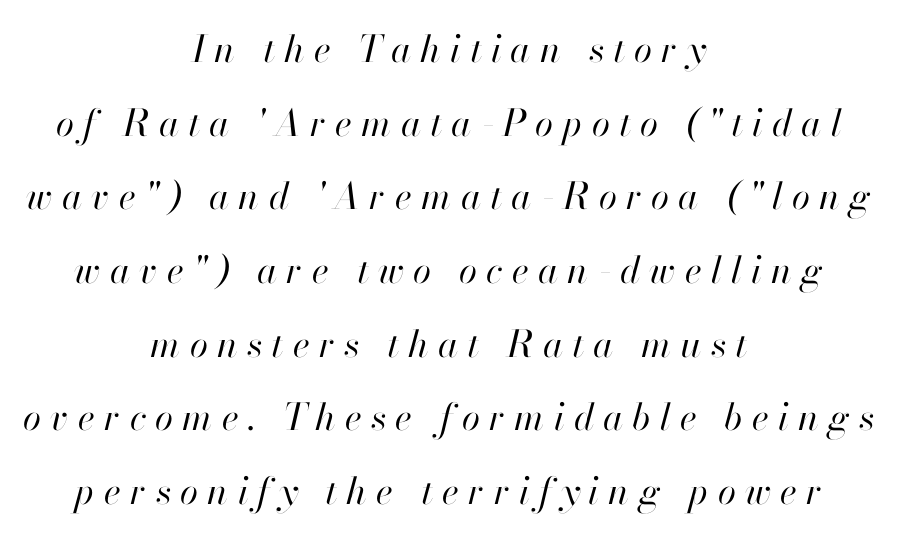
Honestly, there is no underline to notice here at all. You could only call the tracking loose — the letters float apart. There's an unmistakable incline to the writing here. The lines are spread far apart with generous leading. Proportional: the letters do not fall into vertical columns.
